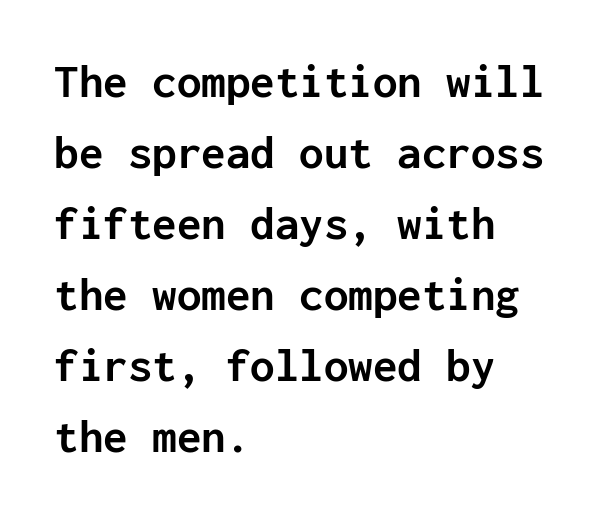
The image shows 49 px semibold sans-serif type, upright, monospaced; set left-aligned, normal line spacing (1.45x), normal letter spacing, not underlined; low stroke contrast and a medium x-height.
